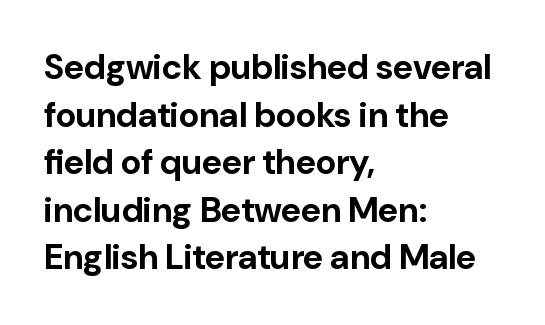
The image shows 35 px bold sans-serif type, upright; set left-aligned, normal line spacing (1.36x), normal letter spacing, not underlined; low stroke contrast and a medium x-height.
